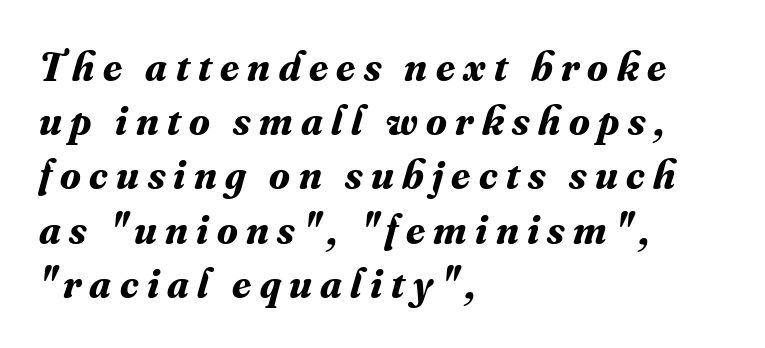
{"serif": "yes", "italic": "yes", "lean": "right", "slant_degrees": 16, "bold": "yes", "weight": "bold", "width": "normal", "stroke_contrast": "medium", "x_height": "small", "monospaced": "no", "underline": "no", "align": "left", "line_spacing": "normal", "line_spacing_ratio": 1.29, "letter_spacing": "wide", "letter_spacing_em": 0.2, "glyph_px": 42}
